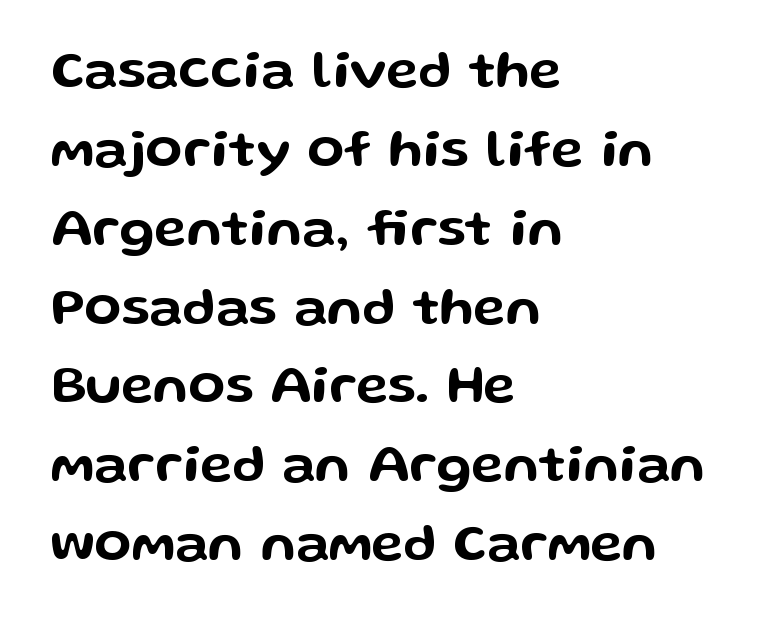
The image shows 54 px wide sans-serif type, upright; set left-aligned, normal line spacing (1.46x), normal letter spacing, not underlined; low stroke contrast and a medium x-height.
